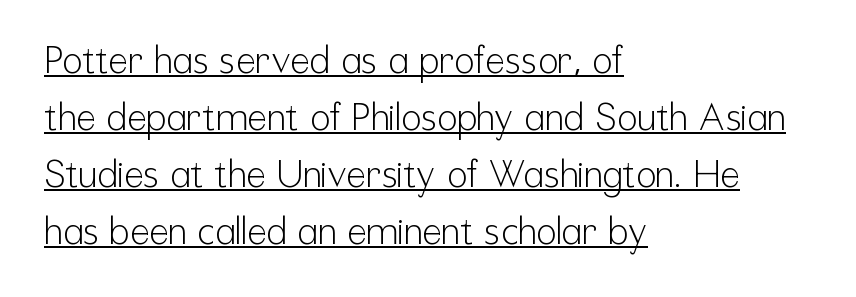
Q: Is the text bold? A: No.
Q: Is the text italic (slanted)? A: No, it is upright.
Q: Is the typeface a serif or a sans-serif typeface? A: Sans-serif.
Q: Is the text underlined? A: Yes.
Q: How is the paragraph aligned? A: Left-aligned.
Q: Is the spacing between letters normal or unusually wide? A: Normal.
Q: Is the spacing between lines tight, normal or loose? A: Normal.
Q: Width (condensed, normal, or wide)? A: Condensed.
Q: Stroke contrast? A: Low.
Q: x-height? A: Medium.
Q: Monospaced? A: No.
